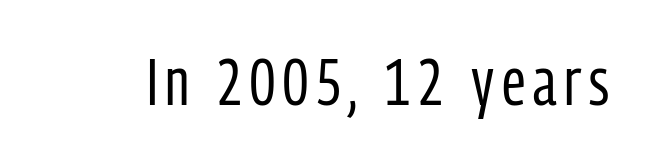
The gap between lines stays unmarked. The lettering stays uniformly vertical, giving the passage a roman look. The letters look calm and open, with moderate or lighter stems. The characters display no serif detailing; their extremities are plain.
